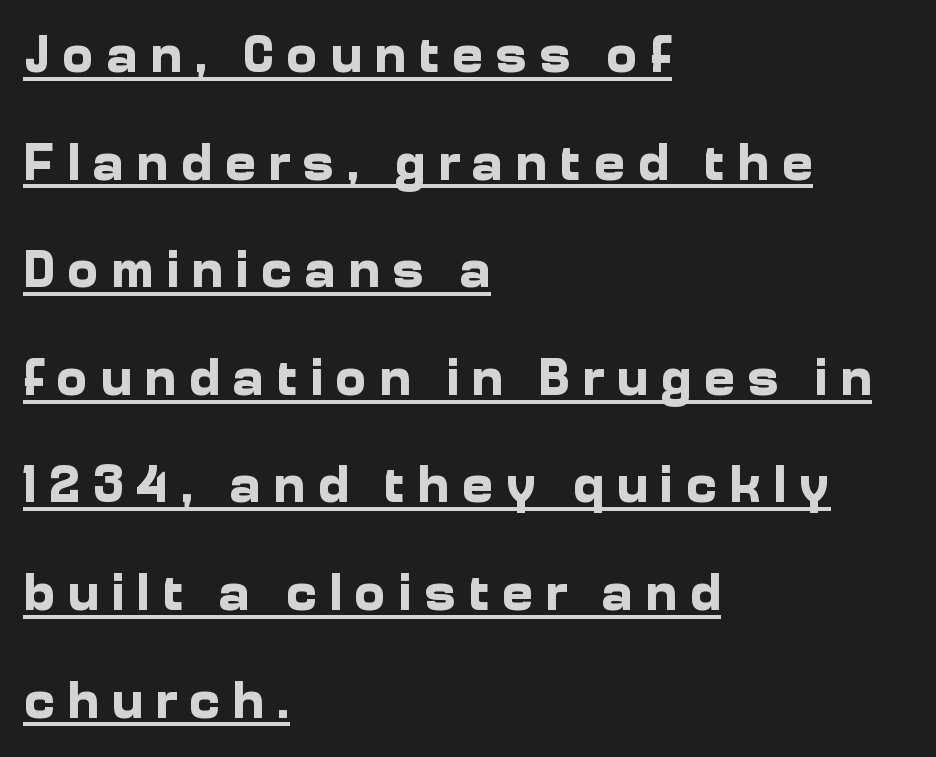
Looks like someone drew a line under every word here. Serif or sans? Sans — the stroke terminals are bare. In terms of posture, this sample is upright. The glyphs have the mass of a bold cut. The rendering anchors every line to the left-hand side. Summary of vertical rhythm: relaxed, with wide interline spacing.
